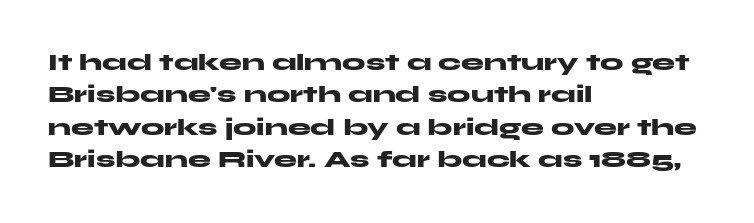
{"italic": "no", "bold": "yes", "underline": "no", "align": "left", "line_spacing": "normal", "line_spacing_ratio": 1.41, "letter_spacing": "normal", "letter_spacing_em": 0.0, "glyph_px": 23}
